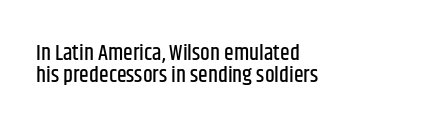
{"italic": "no", "underline": "no", "align": "left", "line_spacing": "tight", "line_spacing_ratio": 0.99, "letter_spacing": "normal", "letter_spacing_em": 0.0, "glyph_px": 22}
